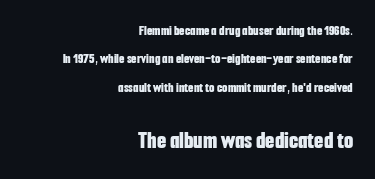
The image shows 24 px bold type, upright; set right-aligned, loose line spacing (2.02x), normal letter spacing, not underlined; the second (bottom) block is 1.71x larger.
